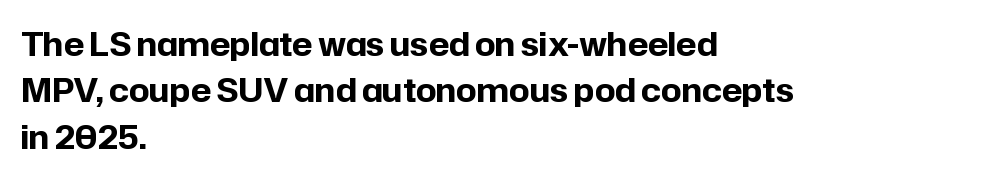
Q: Is the text bold? A: Yes.
Q: Is the text italic (slanted)? A: No, it is upright.
Q: Is the typeface a serif or a sans-serif typeface? A: Sans-serif.
Q: Is the text underlined? A: No.
Q: How is the paragraph aligned? A: Left-aligned.
Q: Is the spacing between letters normal or unusually wide? A: Normal.
Q: Is the spacing between lines tight, normal or loose? A: Normal.
Q: Width (condensed, normal, or wide)? A: Normal.
Q: Stroke contrast? A: Low.
Q: x-height? A: Medium.
Q: Monospaced? A: No.
